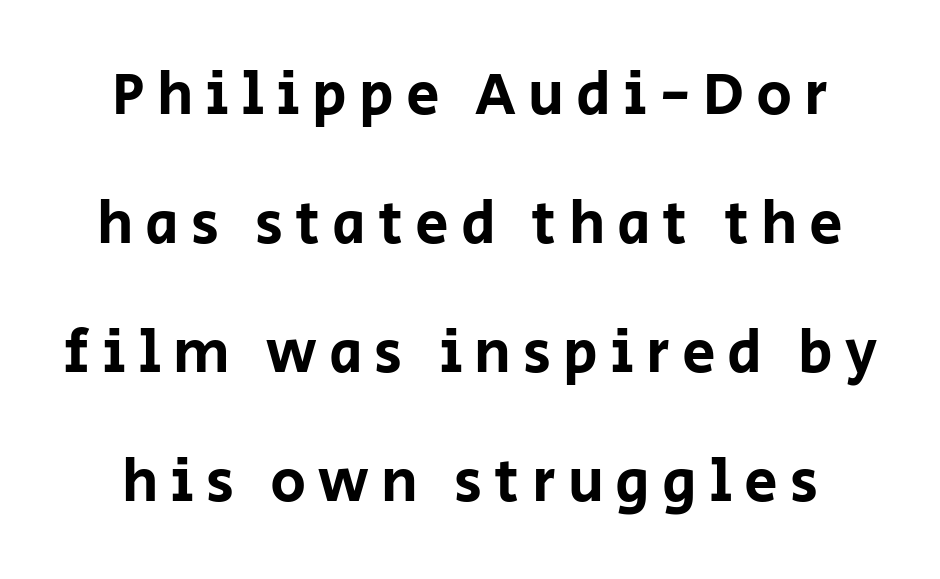
{"serif": "no", "italic": "no", "width": "normal", "stroke_contrast": "low", "x_height": "large", "monospaced": "no", "underline": "no", "line_spacing": "loose", "line_spacing_ratio": 2.15, "letter_spacing": "wide", "letter_spacing_em": 0.2, "glyph_px": 60}
